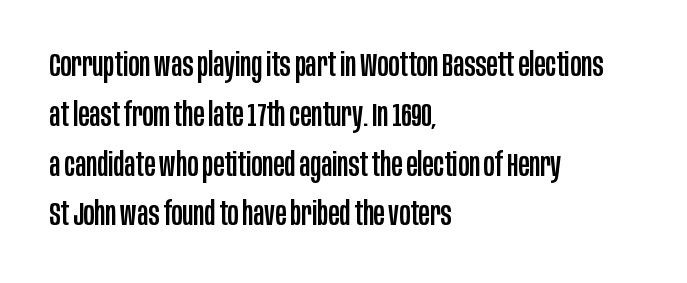
This block has exactly the height ordinary leading produces. Italic? Not at all — the glyphs are vertical. Bare-footed words on every line. The setting favours the left margin, as ordinary paragraphs usually do. Characters follow at the spacing the type designer built in.
